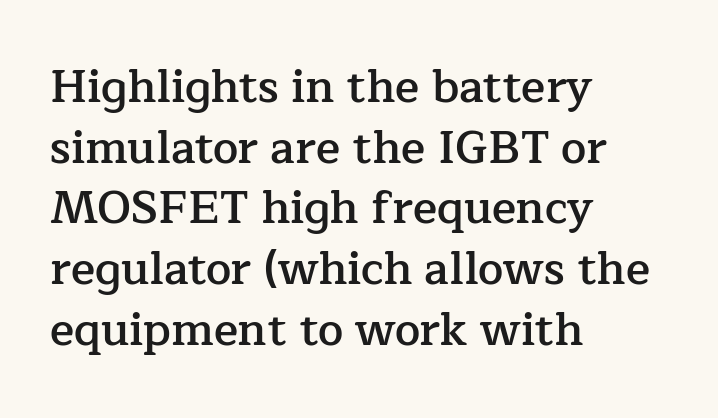
The line texture is even and compact thanks to regular tracking. Glance below the letters and you will spot only blank space. Here the designer chose a conventional face with non-uniform glyph widths. Yep, those are serifs on the letters. The rendering uses a moderate line-height, typical for paragraphs. The characters look somewhat weighty, a semibold short of true bold.
